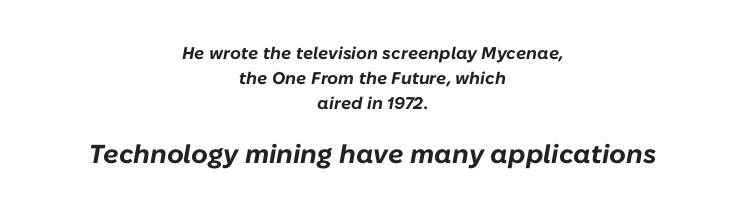
Q: Is the text bold? A: Yes.
Q: Is the text italic (slanted)? A: Yes, it leans right by about 10 degrees.
Q: Is the text underlined? A: No.
Q: How is the paragraph aligned? A: Centered.
Q: Is the spacing between letters normal or unusually wide? A: Normal.
Q: Is the spacing between lines tight, normal or loose? A: Normal.
Q: Which block of text is set in a larger size, the first (top) or the second (bottom)? A: The second (bottom) one.
